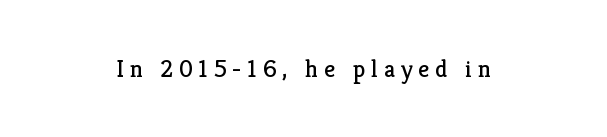
Q: Is the text bold? A: No.
Q: Is the text italic (slanted)? A: No, it is upright.
Q: Is the text underlined? A: No.
Q: How is the paragraph aligned? A: Centered.
Q: Is the spacing between letters normal or unusually wide? A: Unusually wide.
